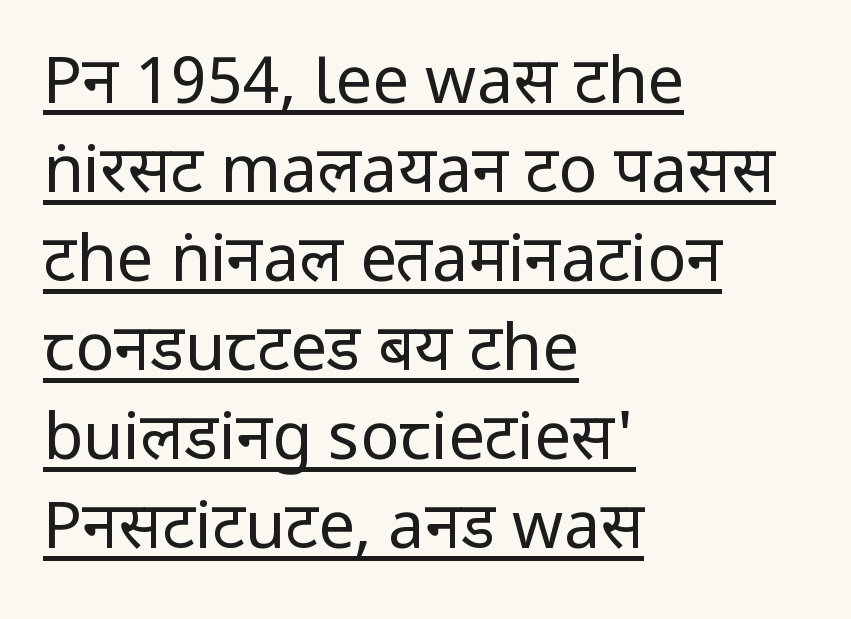
A roman cut, with each character standing at attention. The typesetter has applied underlining to the passage shown. These lines are rendered in a variable-pitch font. Stem width sits at or under what a default text font uses. The vertical gap from one line to the next is medium.
